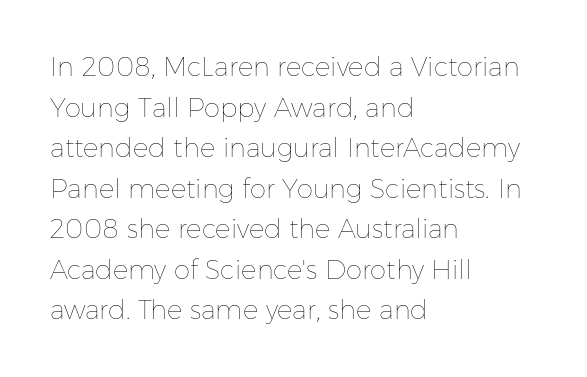
{"italic": "no", "bold": "no", "underline": "no", "align": "left", "line_spacing": "normal", "line_spacing_ratio": 1.56, "letter_spacing": "normal", "letter_spacing_em": 0.0, "glyph_px": 26}
